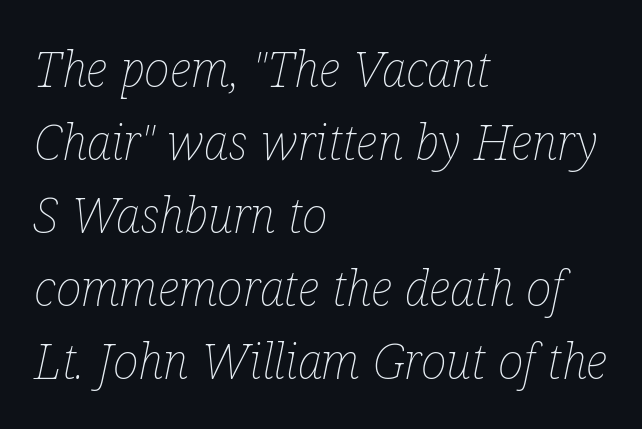
The image shows 49 px thin, condensed type, italic (leaning right); set left-aligned, normal line spacing (1.49x), normal letter spacing, not underlined; low stroke contrast and a medium x-height.
